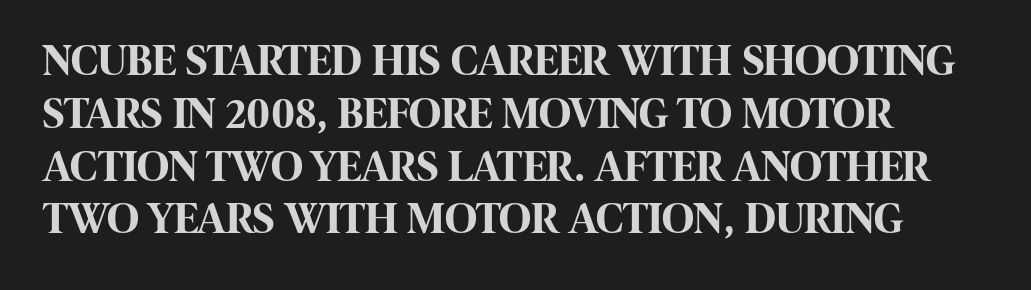
{"serif": "no", "italic": "no", "bold": "yes", "weight": "bold", "width": "condensed", "stroke_contrast": "high", "x_height": "large", "monospaced": "no", "underline": "no", "align": "left", "line_spacing_ratio": 1.2, "letter_spacing": "normal", "letter_spacing_em": 0.0, "glyph_px": 44}
